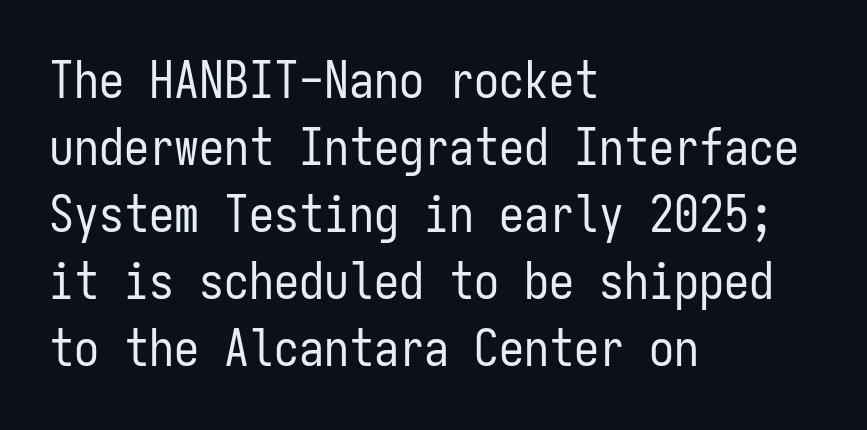
{"serif": "no", "italic": "no", "bold": "no", "weight": "regular", "width": "condensed", "stroke_contrast": "low", "x_height": "medium", "monospaced": "yes", "underline": "no", "align": "left", "line_spacing": "normal", "line_spacing_ratio": 1.34, "letter_spacing": "normal", "letter_spacing_em": 0.0, "glyph_px": 50}
